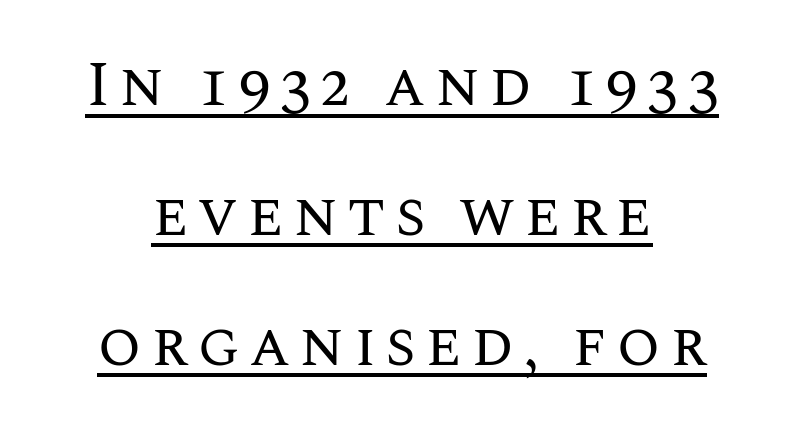
Q: Is the text bold? A: No.
Q: Is the text italic (slanted)? A: No, it is upright.
Q: Is the text underlined? A: Yes.
Q: How is the paragraph aligned? A: Centered.
Q: Is the spacing between lines tight, normal or loose? A: Loose.
Q: Width (condensed, normal, or wide)? A: Normal.
Q: Stroke contrast? A: Medium.
Q: x-height? A: Large.
Q: Monospaced? A: No.
